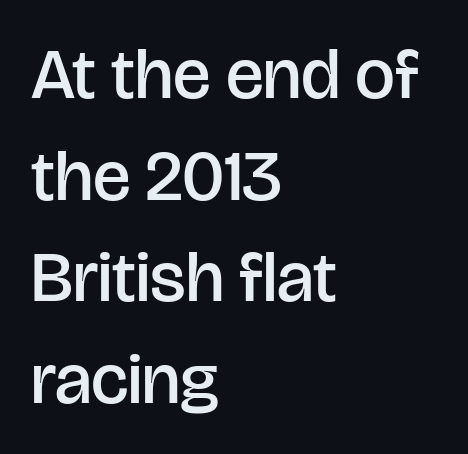
The gap between lines stays unmarked. The lines sit at an ordinary, default distance from one another. The passage shown is typed in a proportional face where columns would drift. Left-aligned paragraph, ragged on the right. Note: no serifs on the glyphs. Posture: upright roman.
